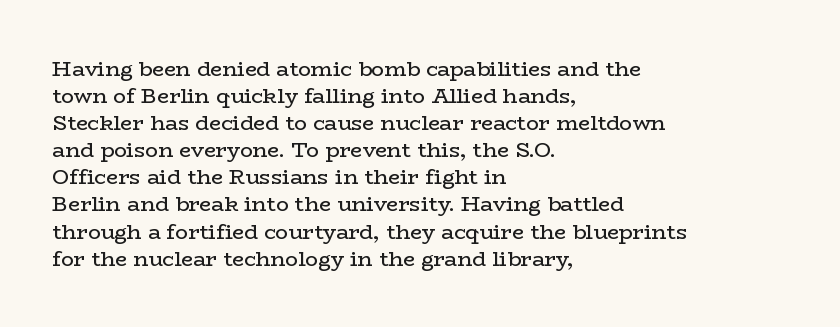
The image shows 21 px text type, upright; set left-aligned, normal line spacing (1.29x), normal letter spacing, not underlined.
